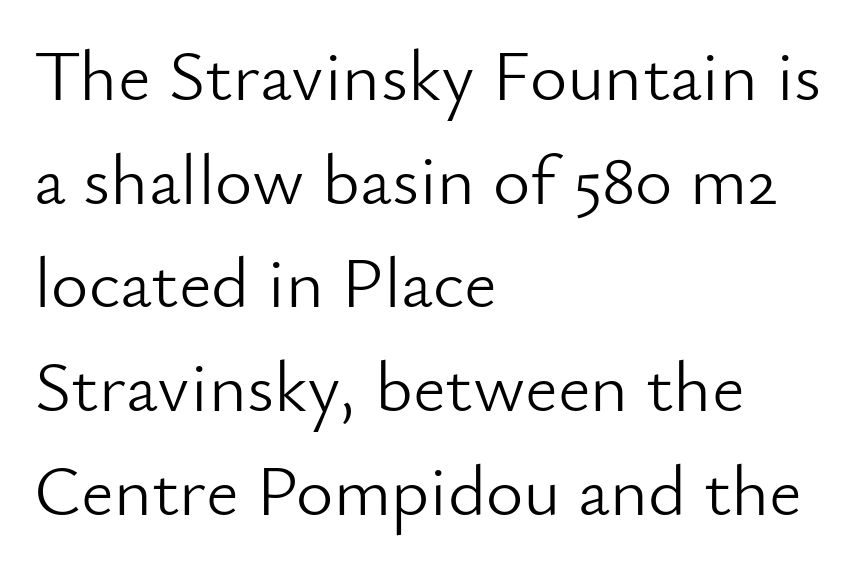
Q: Is the text bold? A: No.
Q: Is the text italic (slanted)? A: No, it is upright.
Q: Is the typeface a serif or a sans-serif typeface? A: Sans-serif.
Q: Is the text underlined? A: No.
Q: How is the paragraph aligned? A: Left-aligned.
Q: Is the spacing between letters normal or unusually wide? A: Normal.
Q: Is the spacing between lines tight, normal or loose? A: Normal.
Q: Width (condensed, normal, or wide)? A: Normal.
Q: Stroke contrast? A: Low.
Q: x-height? A: Small.
Q: Monospaced? A: No.
